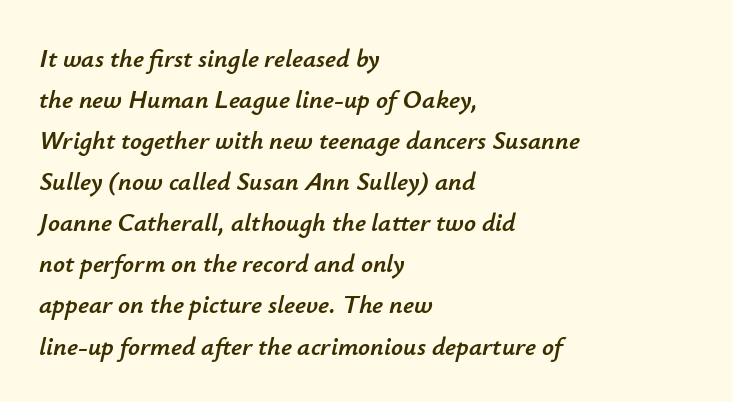
Short and long lines alike share a common starting point at left. These lines keep a tight, regular rhythm from letter to letter. Yep, that's italic — everything's leaning. Whoever set this chose a conventional vertical rhythm.
